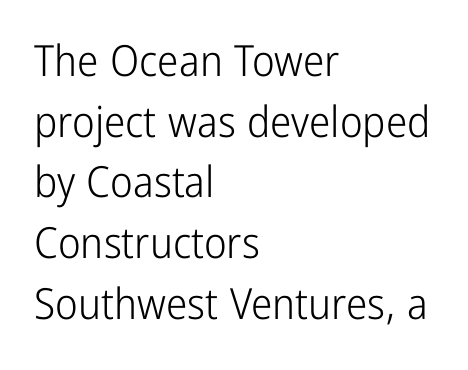
{"serif": "no", "italic": "no", "bold": "no", "weight": "light", "width": "condensed", "stroke_contrast": "low", "x_height": "medium", "monospaced": "no", "underline": "no", "align": "left", "line_spacing": "normal", "line_spacing_ratio": 1.41, "letter_spacing": "normal", "letter_spacing_em": 0.0, "glyph_px": 43}
